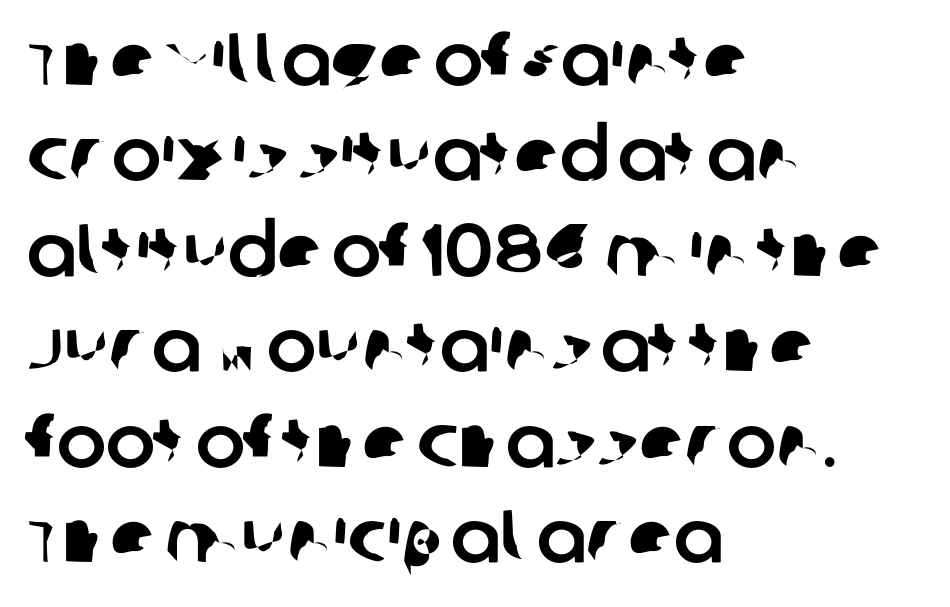
{"serif": "no", "width": "normal", "stroke_contrast": "low", "x_height": "large", "monospaced": "no", "underline": "no", "align": "left", "line_spacing": "normal", "line_spacing_ratio": 1.29, "letter_spacing": "normal", "letter_spacing_em": 0.0, "glyph_px": 74}
